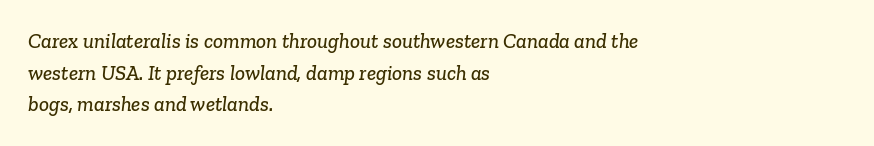
Between one letter and the next there's only the usual sliver of space. Casual observation: everything's shoved over to the left. The area under the type is left untouched. What's the leading like? Ordinary, nothing unusual.
